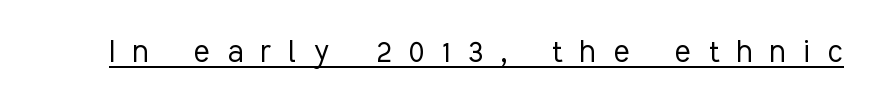
Q: Is the text bold? A: No.
Q: Is the text italic (slanted)? A: No, it is upright.
Q: Is the typeface a serif or a sans-serif typeface? A: Sans-serif.
Q: Is the text underlined? A: Yes.
Q: Is the spacing between letters normal or unusually wide? A: Unusually wide.
Q: Width (condensed, normal, or wide)? A: Condensed.
Q: Stroke contrast? A: Low.
Q: x-height? A: Medium.
Q: Monospaced? A: No.
